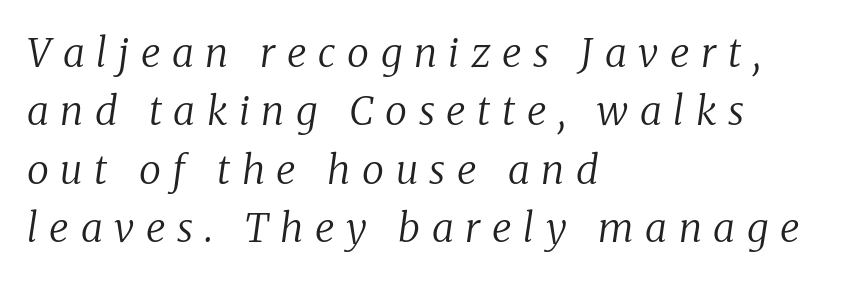
The image shows 40 px regular-weight serif type, italic (leaning right); set left-aligned, normal line spacing (1.46x), unusually wide letter spacing (+0.29 em), not underlined; low stroke contrast and a medium x-height.
